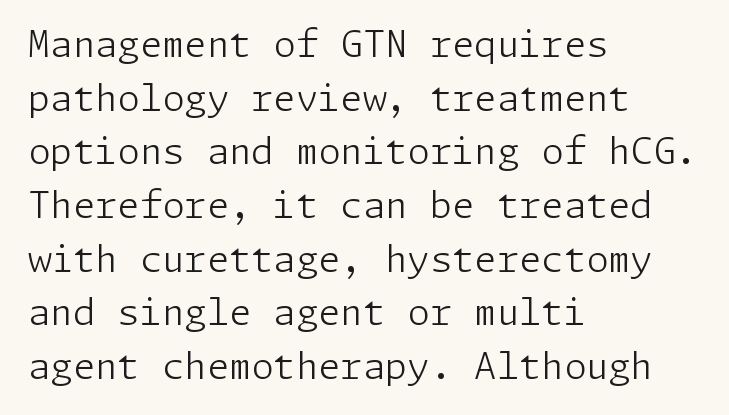
Is this a heavy cut? Hardly; it is regular or lighter. The font's upright variant was chosen for this text. In terms of leading, this rendering sits right in the middle. This rendering employs a face without finishing strokes, i.e., a sans-serif. Short and long lines alike share a common starting point at left.
